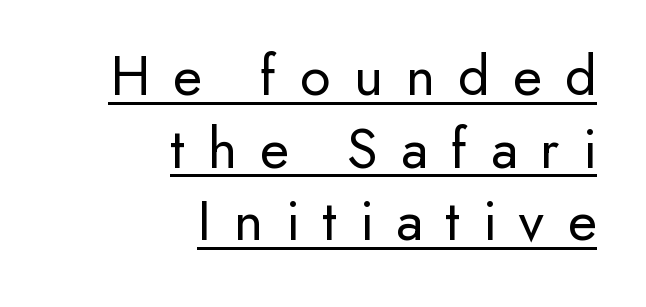
The image shows 60 px regular-weight sans-serif type, upright; set right-aligned, line spacing 1.21x, unusually wide letter spacing (+0.38 em), underlined; low stroke contrast and a small x-height.
